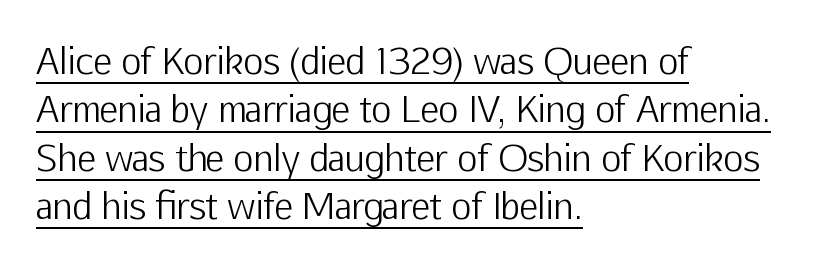
The image shows 35 px light sans-serif type, upright; set left-aligned, normal line spacing (1.38x), normal letter spacing, underlined; low stroke contrast and a medium x-height.
